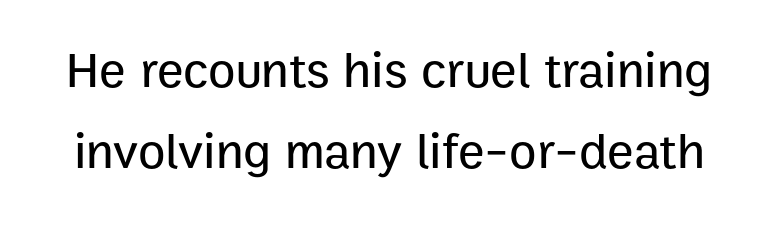
The image shows 50 px sans-serif type, upright; set normal line spacing (1.63x), normal letter spacing, not underlined; low stroke contrast and a medium x-height.
